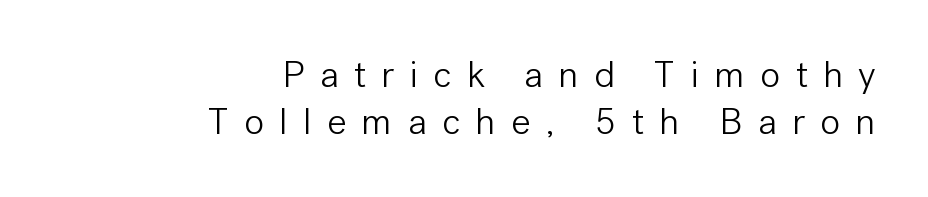
The image shows 38 px light sans-serif type, upright; set right-aligned, line spacing 1.24x, unusually wide letter spacing (+0.4 em), not underlined; low stroke contrast and a medium x-height.
